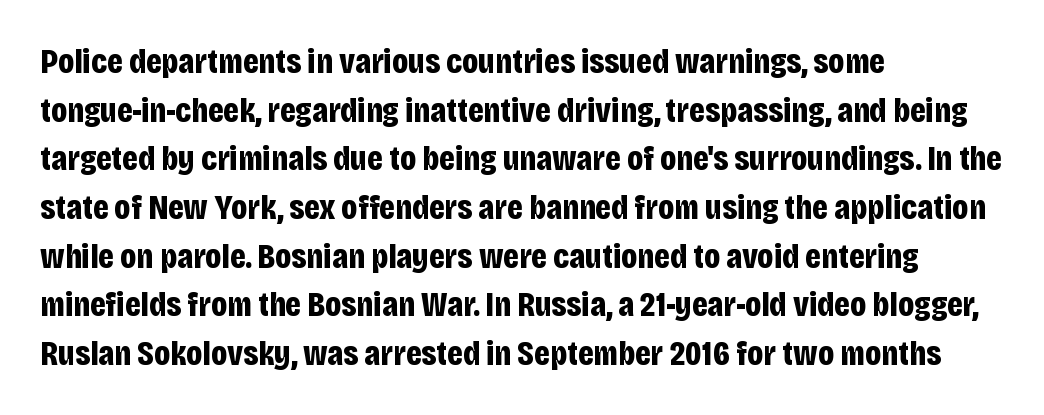
{"serif": "no", "italic": "no", "bold": "yes", "weight": "bold", "width": "condensed", "stroke_contrast": "low", "x_height": "large", "monospaced": "no", "underline": "no", "align": "left", "line_spacing": "normal", "line_spacing_ratio": 1.39, "letter_spacing": "normal", "letter_spacing_em": 0.0, "glyph_px": 35}
